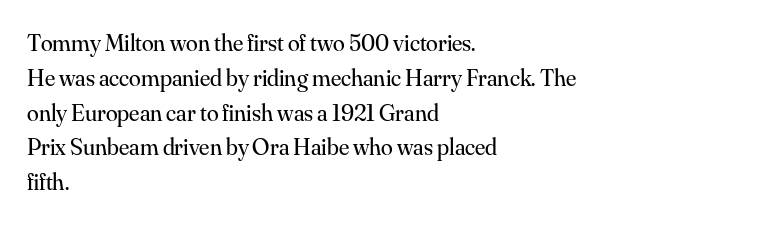
The image shows 24 px text type, upright; set left-aligned, normal line spacing (1.45x), normal letter spacing, not underlined.
